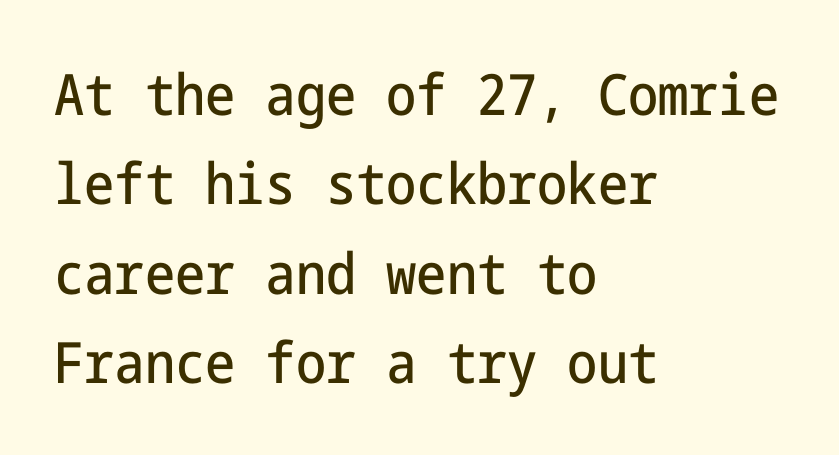
Q: Is the text italic (slanted)? A: No, it is upright.
Q: Is the typeface a serif or a sans-serif typeface? A: Sans-serif.
Q: Is the text underlined? A: No.
Q: How is the paragraph aligned? A: Left-aligned.
Q: Is the spacing between letters normal or unusually wide? A: Normal.
Q: Is the spacing between lines tight, normal or loose? A: Normal.
Q: Width (condensed, normal, or wide)? A: Condensed.
Q: Stroke contrast? A: Low.
Q: x-height? A: Medium.
